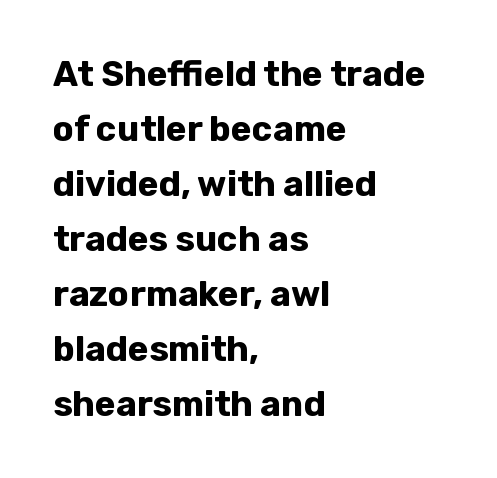
The face used here is a sans, in the tradition of grotesques and geometrics. Ordinary non-slanted type is in use. Character widths vary here, with narrow letters taking less room than wide ones. The strokes are fattened all the way to bold. Regarding leading, the lines here are spaced in the standard way.
